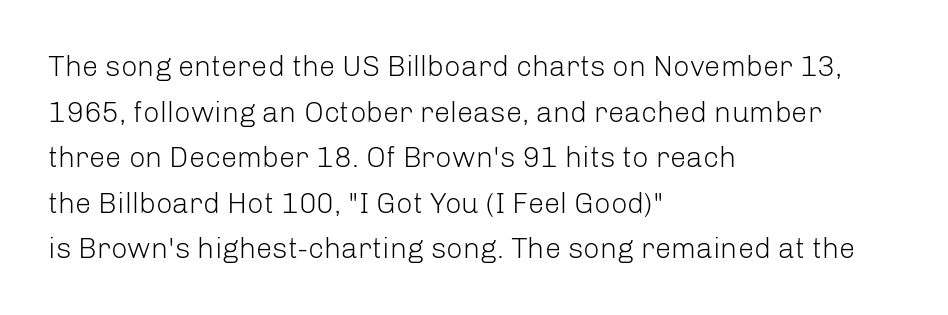
No italicization has been applied; the sample stays upright. In terms of leading, this rendering sits right in the middle. These lines keep a tight, regular rhythm from letter to letter. In terms of letterform style, serifs are entirely absent. The space beneath each line is pristine and unruled.
